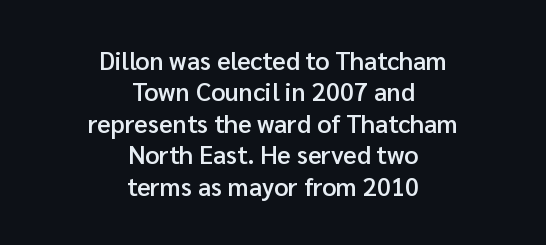
{"italic": "no", "bold": "semi", "underline": "no", "align": "center", "line_spacing": "normal", "line_spacing_ratio": 1.26, "letter_spacing": "normal", "letter_spacing_em": 0.0, "glyph_px": 25}
